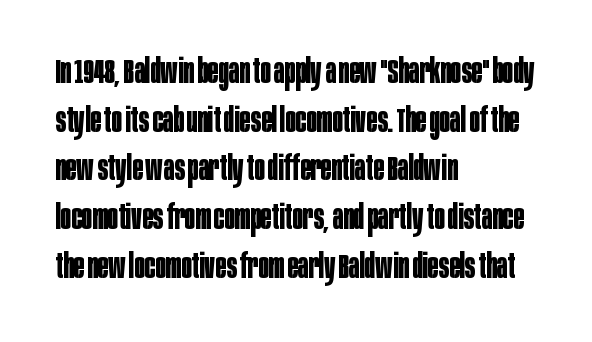
The face used here is rendered with its standard letterfit. These lines are set flush left with a ragged right edge. Heft: maximum for text — a bold. Descenders hang freely into open space.
